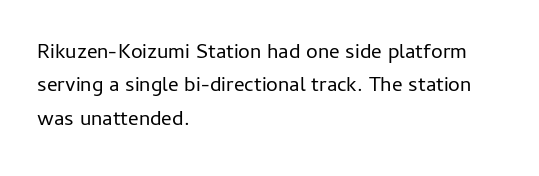
The image shows 21 px text type, upright; set left-aligned, normal line spacing (1.59x), normal letter spacing, not underlined.
